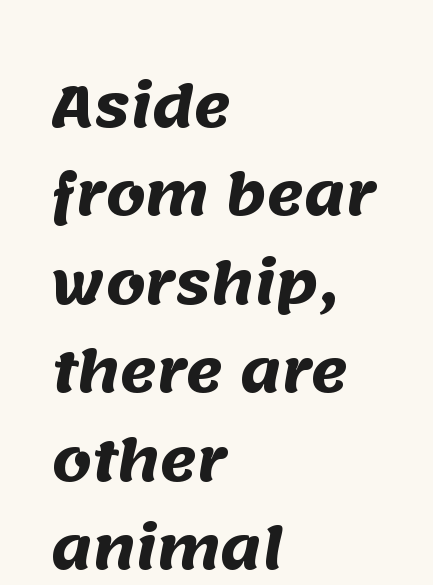
The image shows 56 px heavy sans-serif type; set left-aligned, normal line spacing (1.58x), normal letter spacing, not underlined; medium stroke contrast and a large x-height.
